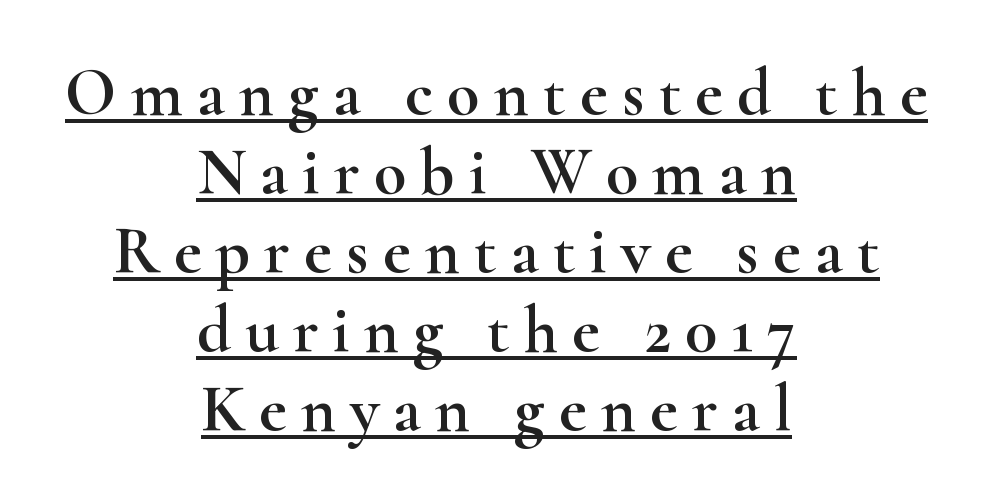
{"serif": "yes", "italic": "no", "width": "wide", "stroke_contrast": "high", "x_height": "small", "monospaced": "no", "underline": "yes", "align": "center", "line_spacing_ratio": 1.18, "letter_spacing": "wide", "letter_spacing_em": 0.21, "glyph_px": 67}
